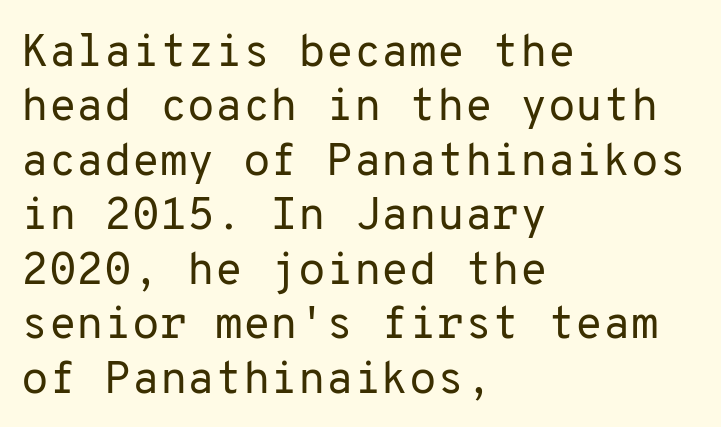
The image shows 45 px regular-weight sans-serif type, upright, monospaced; set left-aligned, line spacing 1.21x, normal letter spacing, not underlined; low stroke contrast and a medium x-height.
